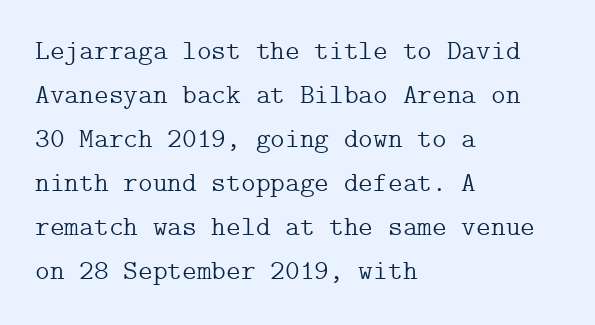
The image shows 28 px light serif type, upright; set left-aligned, normal line spacing (1.57x), normal letter spacing, not underlined; low stroke contrast and a medium x-height.
